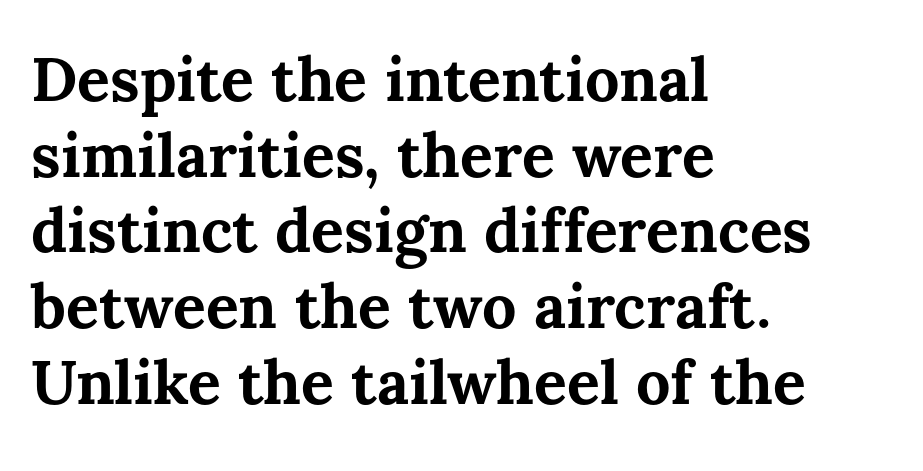
The image shows 61 px bold type, upright; set left-aligned, line spacing 1.24x, normal letter spacing, not underlined; medium stroke contrast and a medium x-height.
